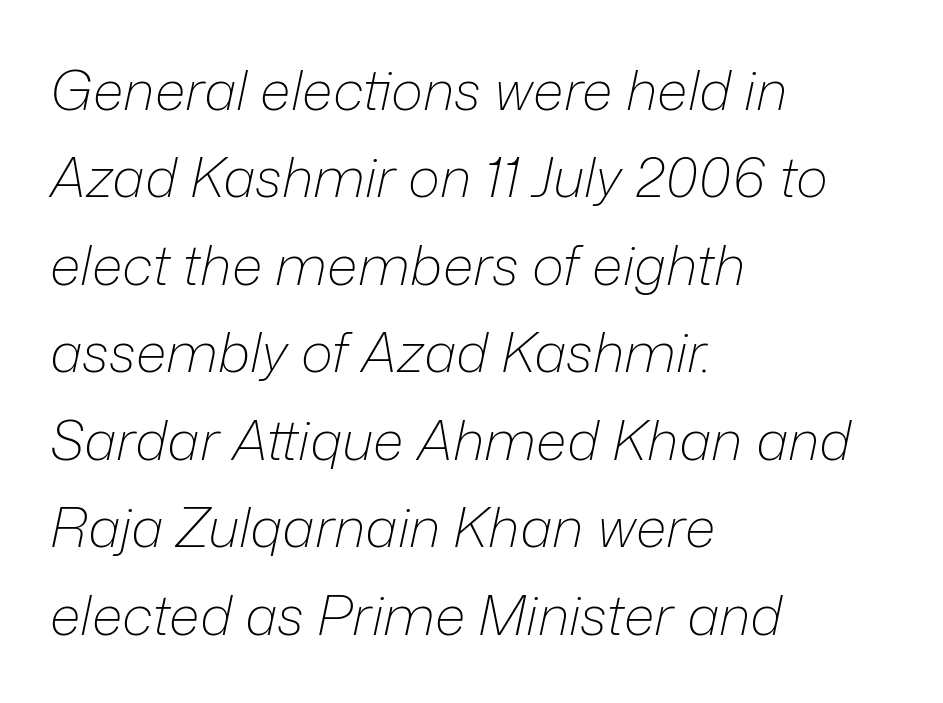
Q: Is the text bold? A: No.
Q: Is the text italic (slanted)? A: Yes, it leans right by about 12 degrees.
Q: Is the text underlined? A: No.
Q: How is the paragraph aligned? A: Left-aligned.
Q: Is the spacing between letters normal or unusually wide? A: Normal.
Q: Is the spacing between lines tight, normal or loose? A: Normal.
Q: Width (condensed, normal, or wide)? A: Normal.
Q: Stroke contrast? A: Low.
Q: x-height? A: Medium.
Q: Monospaced? A: No.
